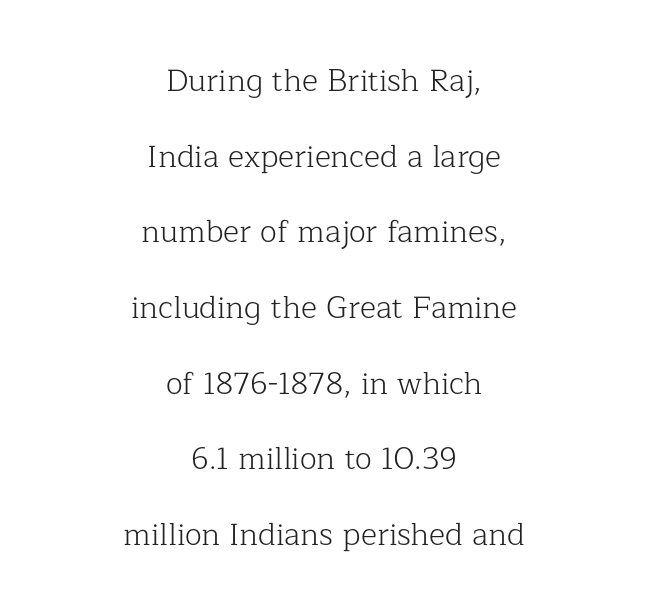
The image shows 31 px light serif type, upright; set centered, loose line spacing (2.44x), normal letter spacing, not underlined; low stroke contrast and a medium x-height.
